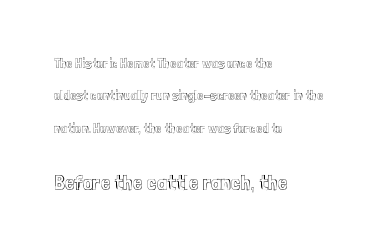
Visually the block forms a straight wall on the left and a jagged coastline on the right. This sample trades compactness for vertical openness between lines. Whoever set this made the second block the dominant, larger element. Style check: upright.
